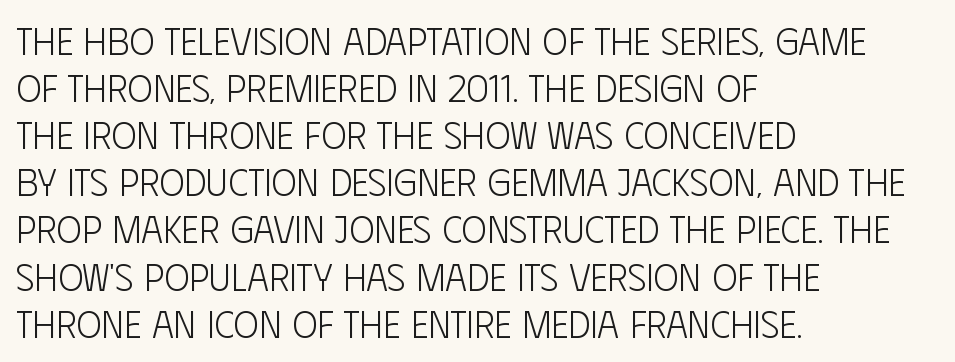
The image shows 38 px light, condensed sans-serif type, upright; set left-aligned, line spacing 1.24x, normal letter spacing, not underlined; low stroke contrast and a large x-height.
